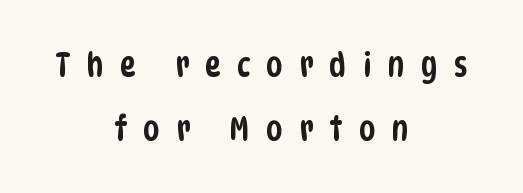
The image shows 34 px condensed sans-serif type; set centered, line spacing 1.87x, unusually wide letter spacing (+0.47 em), not underlined; low stroke contrast and a large x-height.
